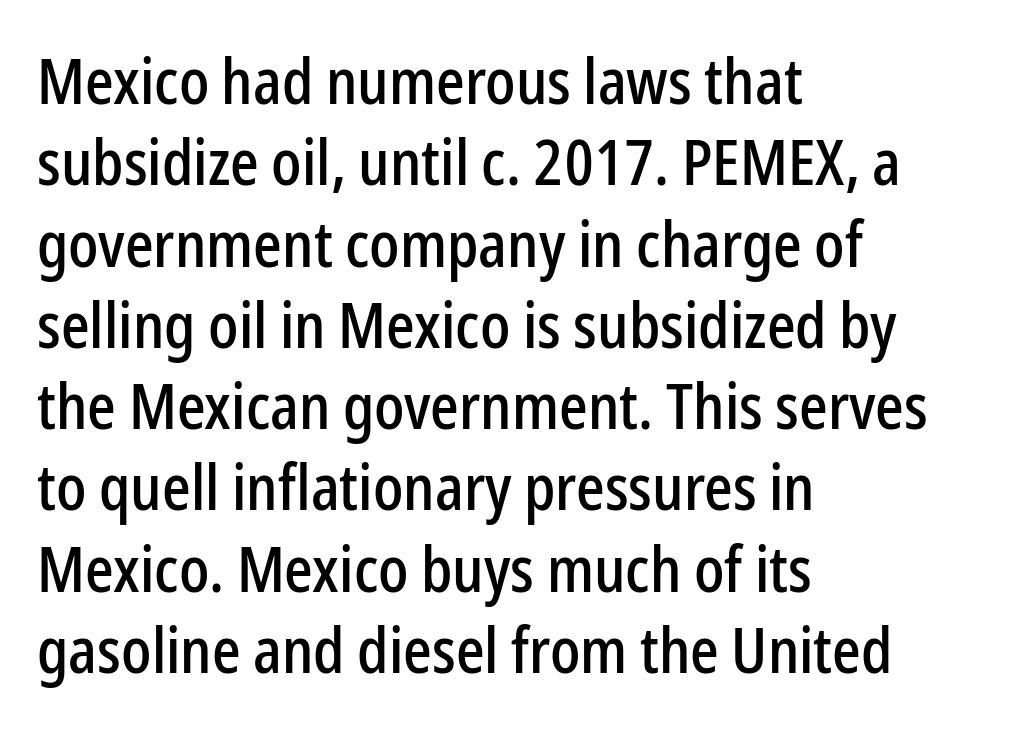
The image shows 63 px condensed sans-serif type, upright; set left-aligned, normal line spacing (1.29x), normal letter spacing, not underlined; low stroke contrast and a medium x-height.
